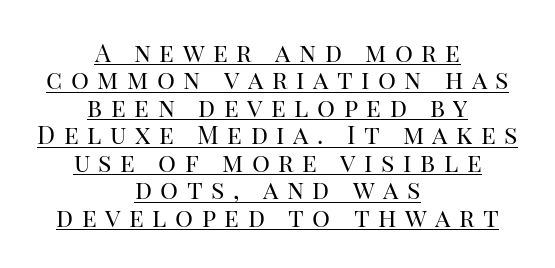
Line spacing here is tight. These lines were composed using upright roman letters. You can see a thin bar hugging the bottom of the glyphs. Letter spacing: wide.
